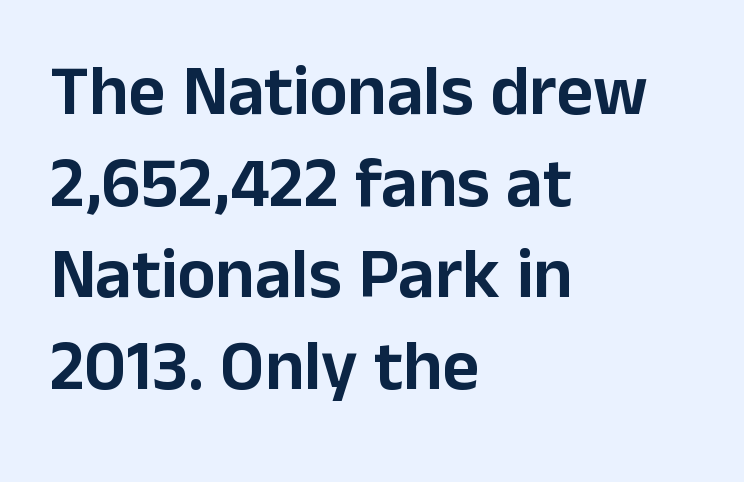
Q: Is the text italic (slanted)? A: No, it is upright.
Q: Is the typeface a serif or a sans-serif typeface? A: Sans-serif.
Q: Is the text underlined? A: No.
Q: How is the paragraph aligned? A: Left-aligned.
Q: Is the spacing between letters normal or unusually wide? A: Normal.
Q: Is the spacing between lines tight, normal or loose? A: Normal.
Q: Width (condensed, normal, or wide)? A: Normal.
Q: Stroke contrast? A: Low.
Q: x-height? A: Medium.
Q: Monospaced? A: No.
